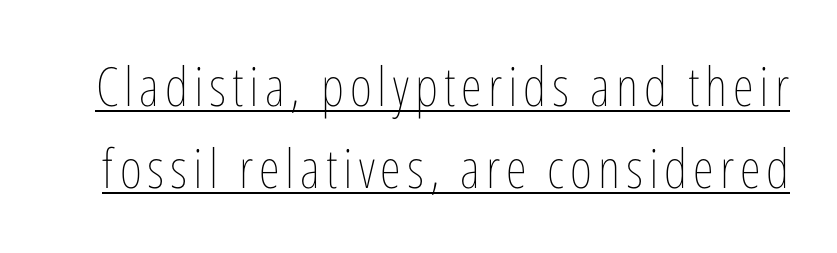
{"italic": "no", "bold": "no", "weight": "thin", "width": "condensed", "stroke_contrast": "low", "x_height": "medium", "monospaced": "no", "underline": "yes", "line_spacing": "normal", "line_spacing_ratio": 1.52, "glyph_px": 54}
